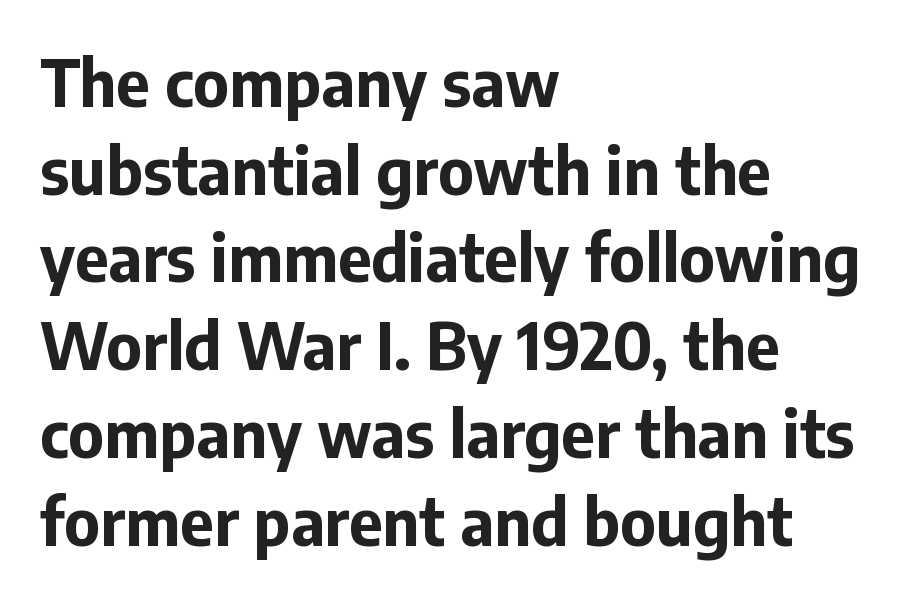
The rendering uses a moderate line-height, typical for paragraphs. Descender tails drop into unmarked territory. Posture: straight, roman, zero tilt. The rendering uses a bold face; every stroke is thick and dark. Casual observation: everything's shoved over to the left. Look at the tracking — it's just the regular setting, nothing added.
